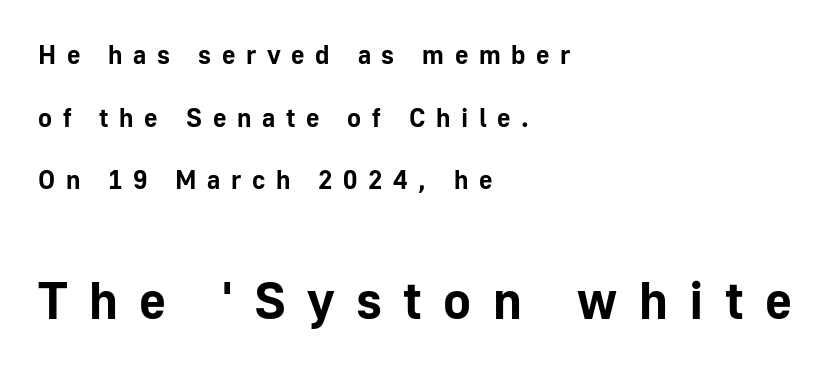
The passage shown is not underscored anywhere. Words appear elongated and porous because spacing is wide. These lines carry a lot of weight — the face is fully bold. Think of a printed novel: that variable character pitch is what you see here. A typesetter would label this face a sans.
